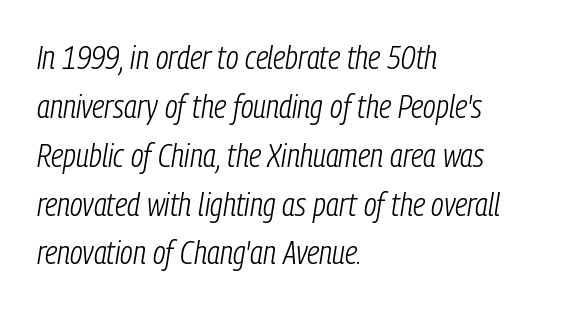
The image shows 33 px light, condensed type, italic (leaning right); set left-aligned, normal line spacing (1.48x), normal letter spacing, not underlined; low stroke contrast and a medium x-height.
